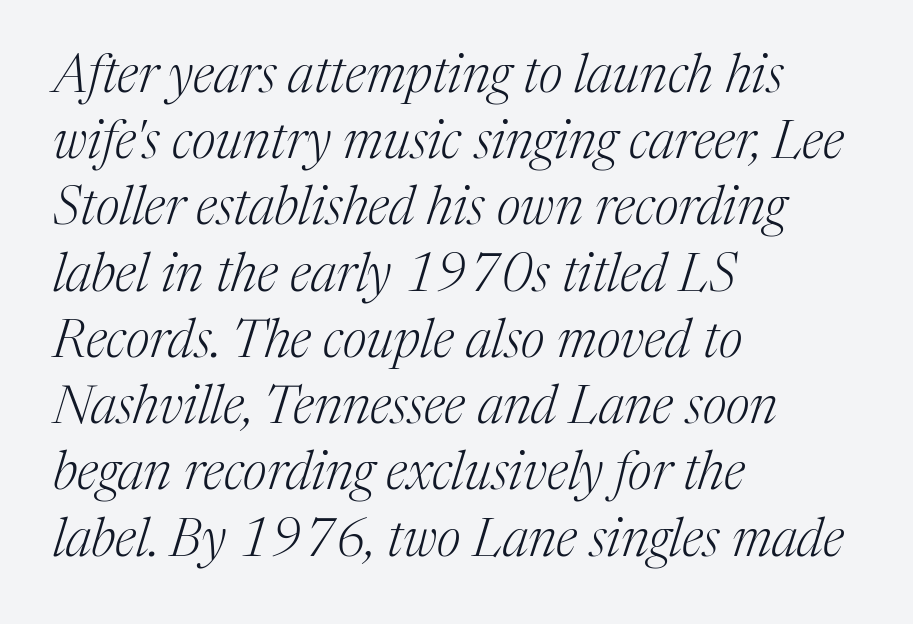
Weight: regular or lighter. Observe the lean: these are italic letterforms. Looks like regular typesetting: each glyph gets only the width it needs. There is no visible air inserted between adjacent glyphs. The gap between lines stays unmarked. Type style note: has serifs.
